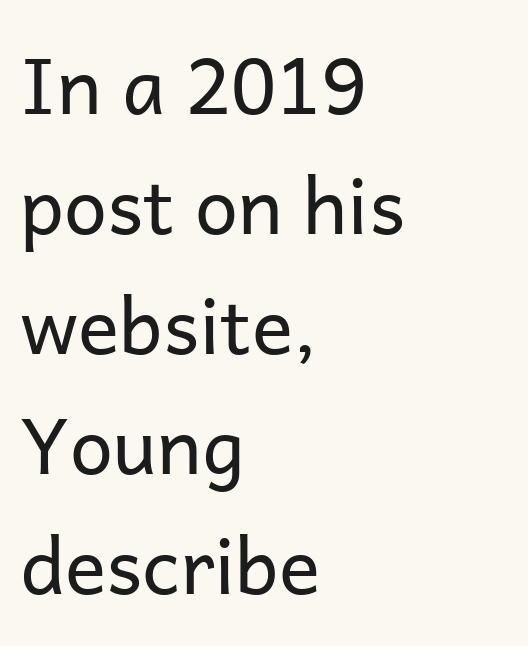
Q: Is the text bold? A: No.
Q: Is the text italic (slanted)? A: No, it is upright.
Q: Is the typeface a serif or a sans-serif typeface? A: Sans-serif.
Q: Is the text underlined? A: No.
Q: How is the paragraph aligned? A: Left-aligned.
Q: Is the spacing between letters normal or unusually wide? A: Normal.
Q: Is the spacing between lines tight, normal or loose? A: Normal.
Q: Width (condensed, normal, or wide)? A: Normal.
Q: Stroke contrast? A: Low.
Q: x-height? A: Medium.
Q: Monospaced? A: No.
